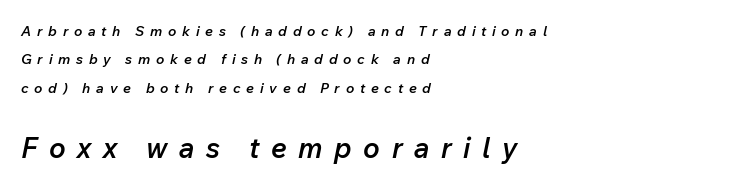
When letters slant like this, we call the style italic. Set as a demibold, roughly 600 on the weight scale. The letters advance in unequal steps, a hallmark of proportional type. Successive baselines arrive slowly, with a big drop between each.
